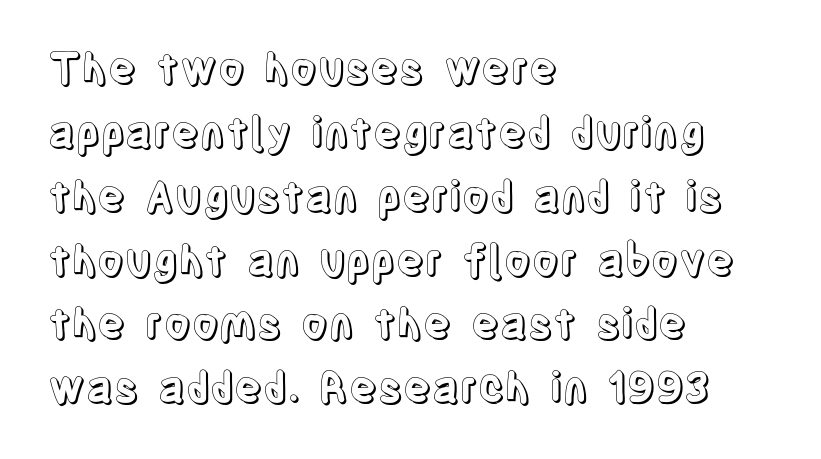
The image shows 42 px condensed type, upright; set left-aligned, normal line spacing (1.52x), normal letter spacing, not underlined; a large x-height.
